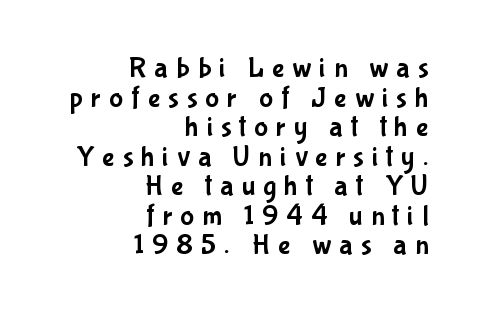
The image shows 29 px condensed sans-serif type, upright; set right-aligned, tight line spacing (1.02x), unusually wide letter spacing (+0.28 em), not underlined; low stroke contrast and a medium x-height.
